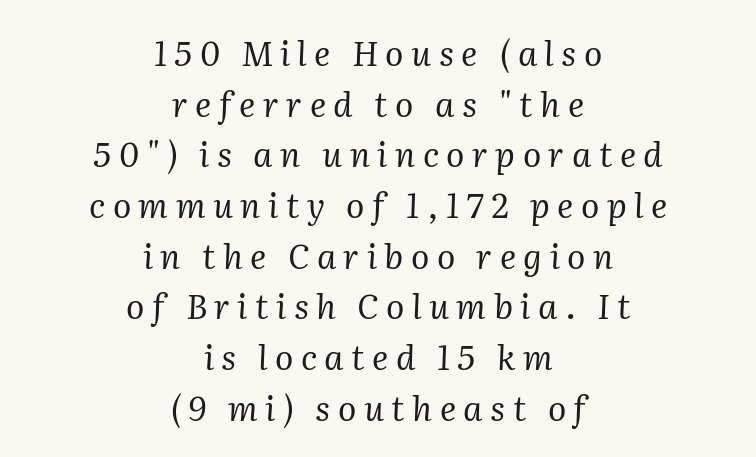
Q: Is the text bold? A: No.
Q: Is the text italic (slanted)? A: Yes, it leans right by about 2 degrees.
Q: Is the typeface a serif or a sans-serif typeface? A: Serif.
Q: Is the text underlined? A: No.
Q: How is the paragraph aligned? A: Centered.
Q: Is the spacing between letters normal or unusually wide? A: Unusually wide.
Q: Is the spacing between lines tight, normal or loose? A: Normal.
Q: Width (condensed, normal, or wide)? A: Normal.
Q: Stroke contrast? A: Medium.
Q: x-height? A: Medium.
Q: Monospaced? A: No.
